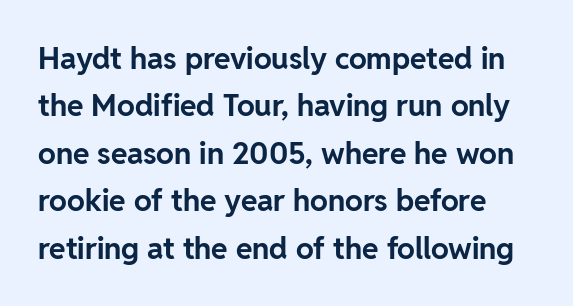
The image shows 30 px bold sans-serif type, upright; set normal line spacing (1.58x), normal letter spacing, not underlined; low stroke contrast and a medium x-height.
